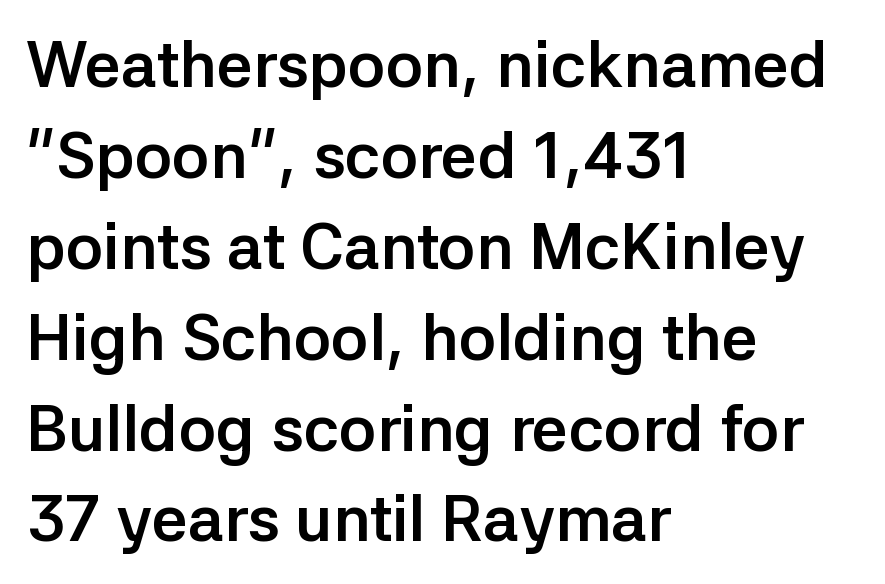
{"serif": "no", "italic": "no", "bold": "yes", "weight": "semibold", "width": "normal", "stroke_contrast": "low", "x_height": "medium", "monospaced": "no", "underline": "no", "align": "left", "line_spacing": "normal", "line_spacing_ratio": 1.42, "letter_spacing": "normal", "letter_spacing_em": 0.0, "glyph_px": 64}
